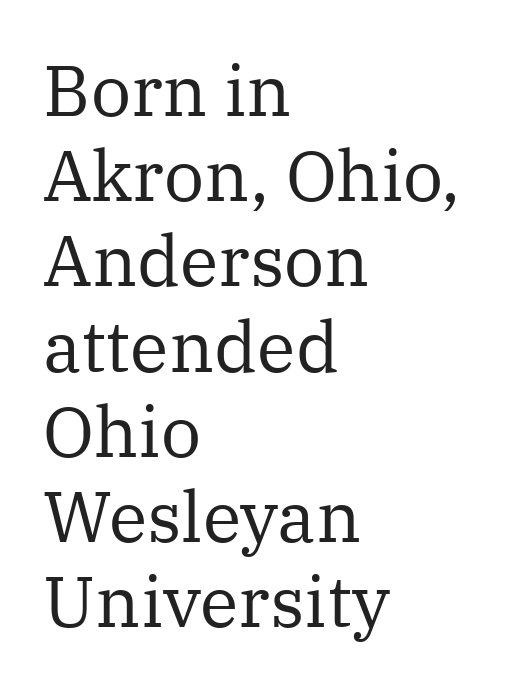
Caption: face not bold, strokes unweighted. Ordinary non-slanted type is in use. The face used here is proportionally spaced, like ordinary book or web type. Underline: absent. Standard letterfit; no display-style spreading of the glyphs. The lines are quadded left.
